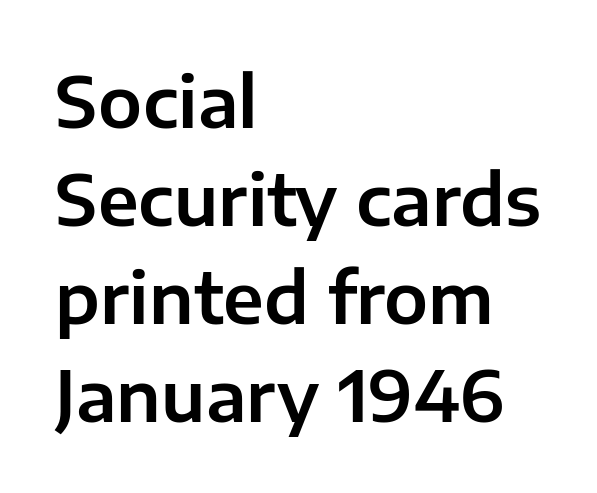
Q: Is the text italic (slanted)? A: No, it is upright.
Q: Is the typeface a serif or a sans-serif typeface? A: Sans-serif.
Q: Is the text underlined? A: No.
Q: How is the paragraph aligned? A: Left-aligned.
Q: Is the spacing between letters normal or unusually wide? A: Normal.
Q: Is the spacing between lines tight, normal or loose? A: Normal.
Q: Width (condensed, normal, or wide)? A: Normal.
Q: Stroke contrast? A: Low.
Q: x-height? A: Medium.
Q: Monospaced? A: No.
